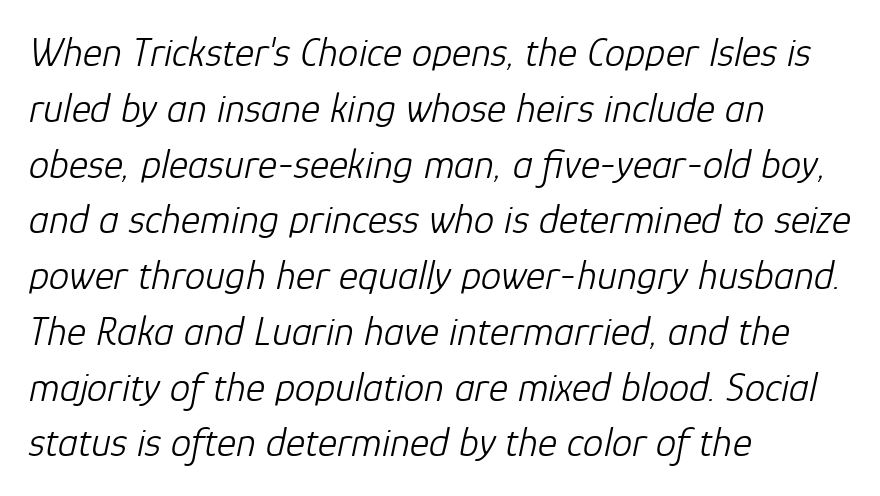
The image shows 41 px light type, italic (leaning right); set left-aligned, normal line spacing (1.36x), normal letter spacing, not underlined; low stroke contrast and a medium x-height.
